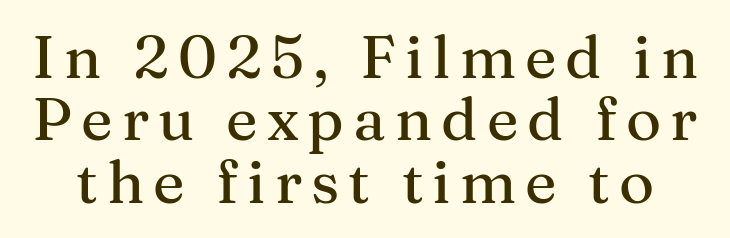
What's the leading like? Squeezed, with rows nearly overlapping. The passage shown is typed in a proportional face where columns would drift. Just letters on the line, the space beneath them empty. What kind of face is this? One with serifs. The lettering stays uniformly vertical, giving the passage a roman look.
